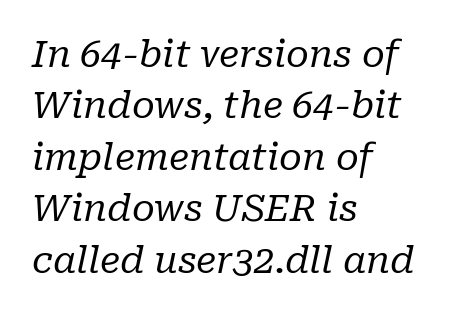
The image shows 37 px regular-weight serif type, italic (leaning right); set left-aligned, normal line spacing (1.39x), normal letter spacing, not underlined; low stroke contrast and a medium x-height.
